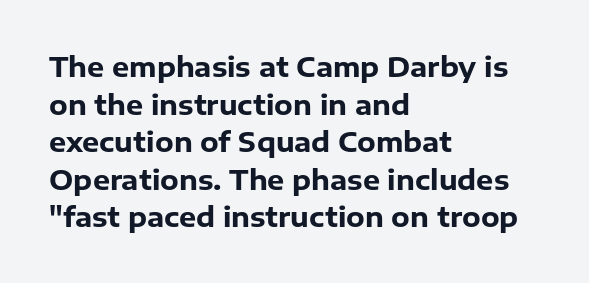
Its strokes are broad and dark, the hallmark of bold type. The letterforms sit shoulder to shoulder at normal distance. Horizontal alignment here is leftward, the default for most running prose. Each new line begins a customary step beneath the previous one. Has an underline been added? It has not. Characters remain perfectly vertical along every line.
